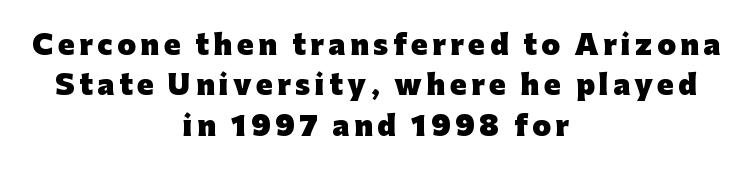
Q: Is the text bold? A: Yes.
Q: Is the text italic (slanted)? A: No, it is upright.
Q: Is the text underlined? A: No.
Q: How is the paragraph aligned? A: Centered.
Q: Is the spacing between lines tight, normal or loose? A: Normal.
